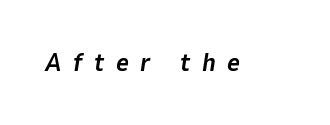
Q: Is the text bold? A: Yes.
Q: Is the text italic (slanted)? A: Yes, it leans right by about 9 degrees.
Q: Is the text underlined? A: No.
Q: Is the spacing between letters normal or unusually wide? A: Unusually wide.
